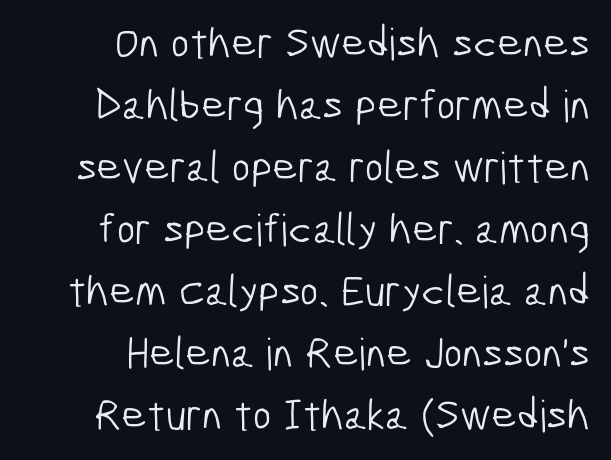
{"serif": "no", "bold": "no", "weight": "light", "width": "condensed", "stroke_contrast": "low", "x_height": "medium", "monospaced": "no", "underline": "no", "align": "right", "line_spacing": "normal", "line_spacing_ratio": 1.41, "letter_spacing": "normal", "letter_spacing_em": 0.0, "glyph_px": 44}
